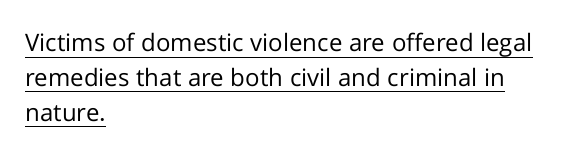
Q: Is the text bold? A: No.
Q: Is the text italic (slanted)? A: No, it is upright.
Q: Is the text underlined? A: Yes.
Q: How is the paragraph aligned? A: Left-aligned.
Q: Is the spacing between letters normal or unusually wide? A: Normal.
Q: Is the spacing between lines tight, normal or loose? A: Normal.
